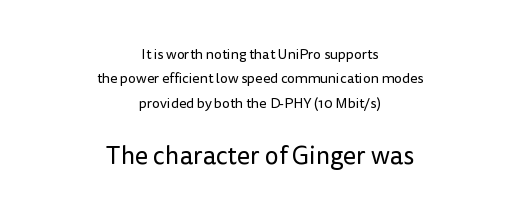
Summary of weight: not heavy and not bold. The specimen reads as upright at a glance. The more generous point size was reserved for the lower chunk. The gaps between neighbouring characters are ordinary and unremarkable. Casual observation: everything's sitting right in the middle. Underline: absent.
